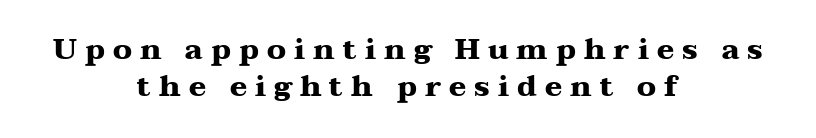
Q: Is the text bold? A: Yes.
Q: Is the text italic (slanted)? A: No, it is upright.
Q: Is the typeface a serif or a sans-serif typeface? A: Serif.
Q: Is the text underlined? A: No.
Q: How is the paragraph aligned? A: Centered.
Q: Is the spacing between letters normal or unusually wide? A: Unusually wide.
Q: Is the spacing between lines tight, normal or loose? A: Normal.
Q: Width (condensed, normal, or wide)? A: Wide.
Q: Stroke contrast? A: Medium.
Q: x-height? A: Medium.
Q: Monospaced? A: No.
